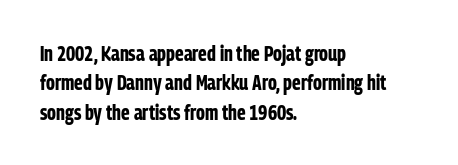
Posture: upright roman. Underlining? Definitely not there. Each line starts at the same left margin while the right side varies. Stroke thickness is high; the sample reads as a true bold. The block of text has a typical density, with ordinary space between rows.
